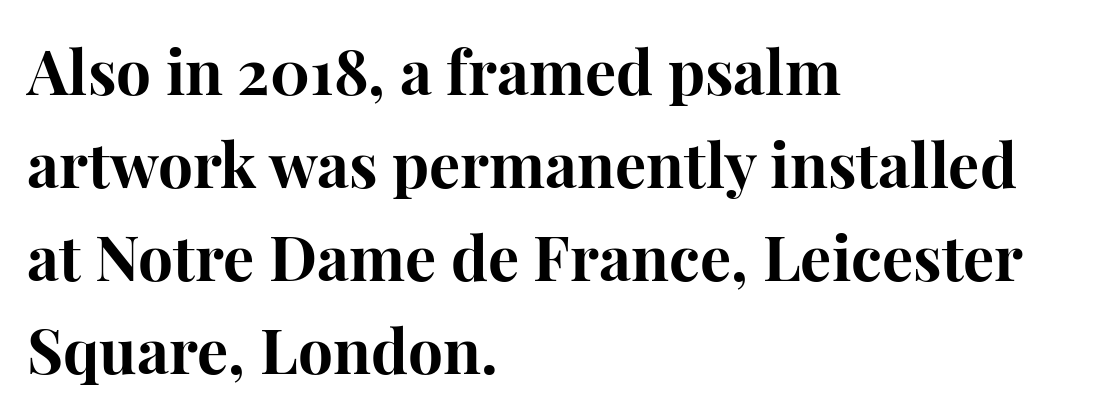
The image shows 62 px bold serif type, upright; set left-aligned, normal line spacing (1.5x), normal letter spacing, not underlined; high stroke contrast and a medium x-height.
